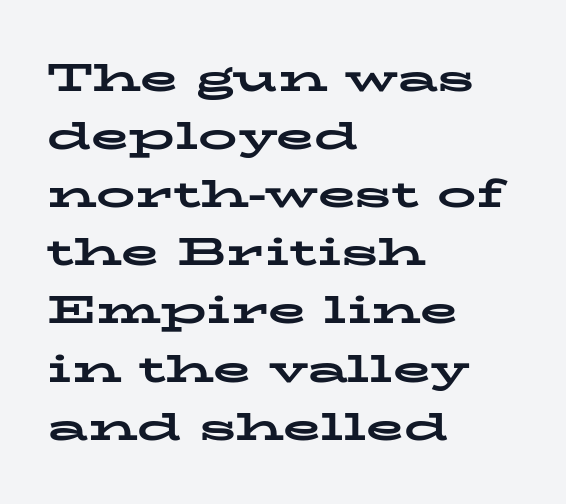
The image shows 39 px bold, wide serif type, upright; set left-aligned, normal line spacing (1.49x), normal letter spacing, not underlined; low stroke contrast and a medium x-height.
